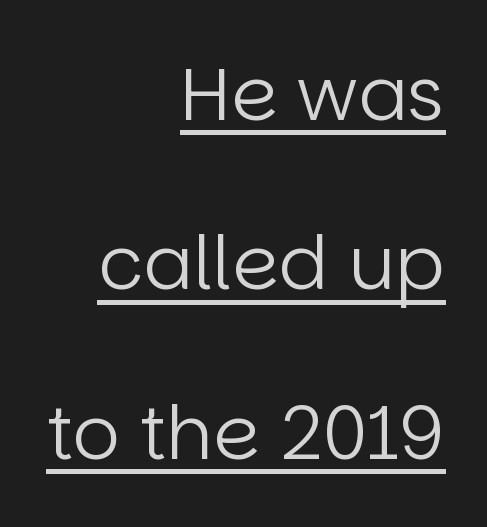
Counters stay open thanks to moderate or lighter strokes. Quick note: underline on. Regarding leading, the lines here are spaced well apart. The typeface chosen for these lines omits serifs. Nothing unusual about the tracking: characters are spaced as the font intends. This sample uses an upright cut, with every glyph sitting square on the baseline.
